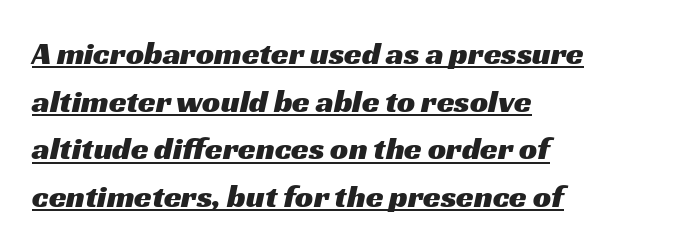
Q: Is the typeface a serif or a sans-serif typeface? A: Sans-serif.
Q: Is the text underlined? A: Yes.
Q: How is the paragraph aligned? A: Left-aligned.
Q: Is the spacing between letters normal or unusually wide? A: Normal.
Q: Is the spacing between lines tight, normal or loose? A: Normal.
Q: Width (condensed, normal, or wide)? A: Wide.
Q: Stroke contrast? A: Medium.
Q: x-height? A: Medium.
Q: Monospaced? A: No.
